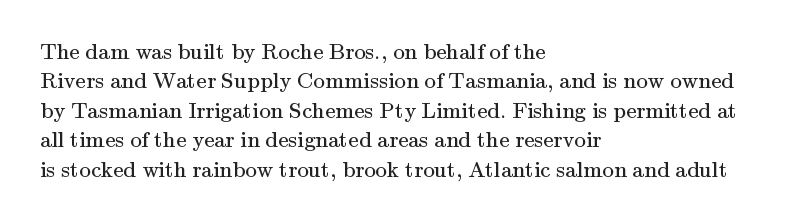
The image shows 23 px text type, upright; set left-aligned, normal line spacing (1.28x), normal letter spacing, not underlined.
